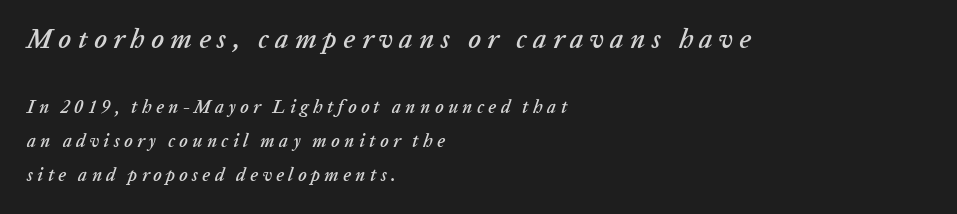
Q: Is the text italic (slanted)? A: Yes, it leans right by about 20 degrees.
Q: Is the text underlined? A: No.
Q: How is the paragraph aligned? A: Left-aligned.
Q: Is the spacing between letters normal or unusually wide? A: Unusually wide.
Q: Which block of text is set in a larger size, the first (top) or the second (bottom)? A: The first (top) one.
